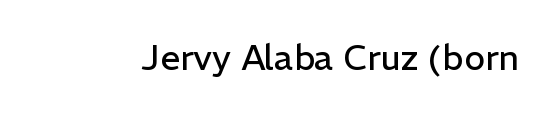
Default kerning and tracking; the words read as compact shapes. The typeface has the unassuming heft of standard copy or less. If you drew a line through each stem, it would be perfectly vertical. The rendering uses natural spacing where letterforms have individual widths.
